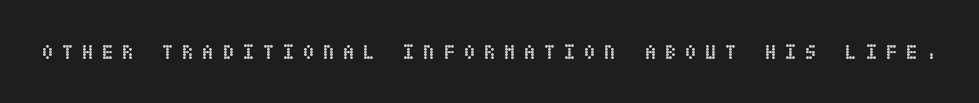
How are the letters spaced? Widely, with obvious added tracking. The glyphs are unaccompanied by any horizontal stroke below them. In terms of weight, the rendering is a true, heavy bold. In terms of posture, this sample is upright.
